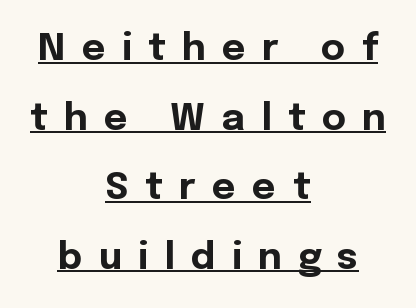
Q: Is the text bold? A: Yes.
Q: Is the text italic (slanted)? A: No, it is upright.
Q: Is the typeface a serif or a sans-serif typeface? A: Sans-serif.
Q: Is the text underlined? A: Yes.
Q: How is the paragraph aligned? A: Centered.
Q: Is the spacing between letters normal or unusually wide? A: Unusually wide.
Q: Width (condensed, normal, or wide)? A: Normal.
Q: x-height? A: Medium.
Q: Monospaced? A: No.
